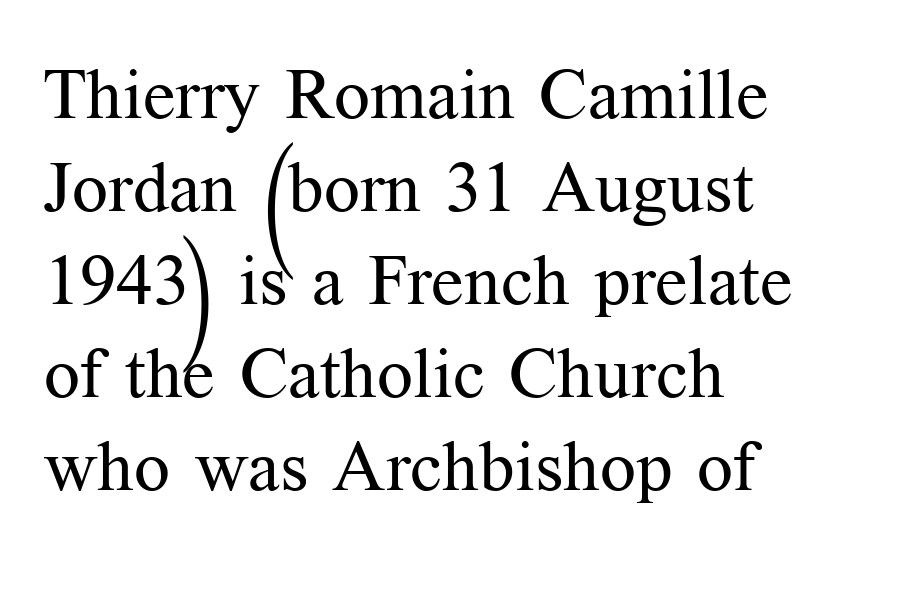
Rendered with straight, roman letterforms. The line texture is even and compact thanks to regular tracking. You could not count columns in this text — the font is proportionally spaced. Look at the bottom of the vertical strokes: they flare into serifs here. A bare baseline throughout the passage. What's the leading like? Ordinary, nothing unusual.
